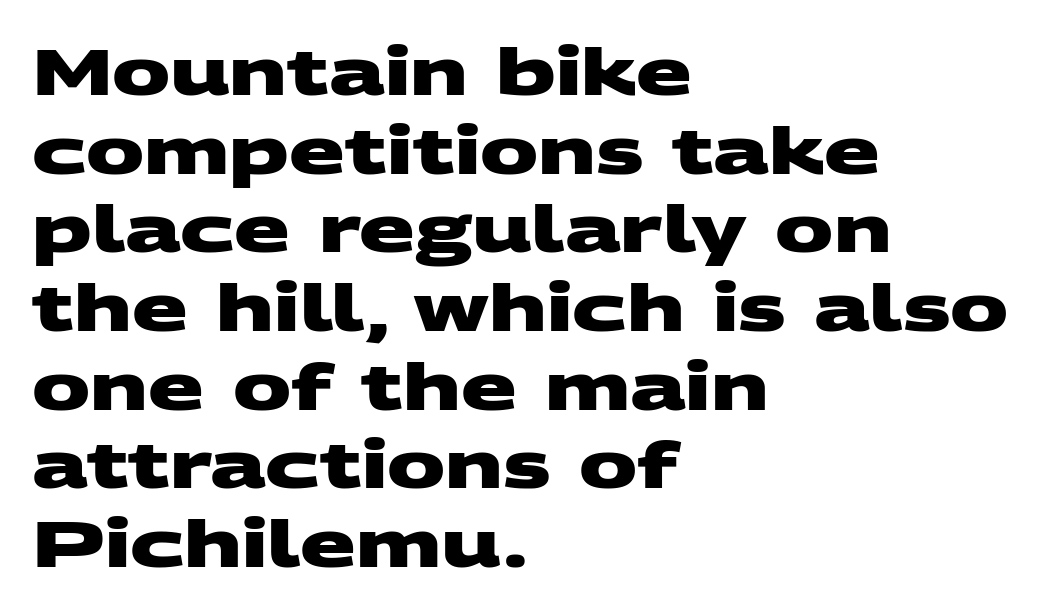
In terms of letterspacing, this is plain default setting. The zone under the glyphs is completely vacant. Each letter keeps its own natural width here, so spacing adapts to shape. One-word summary of the alignment: left. The sample has been set heavy, in full bold. Classification — sans serif.
